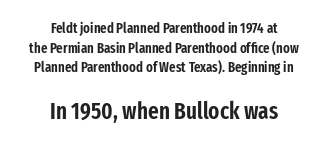
The image shows 23 px text type, upright; set centered, normal line spacing (1.41x), normal letter spacing, not underlined; the second (bottom) block is 1.64x larger.
